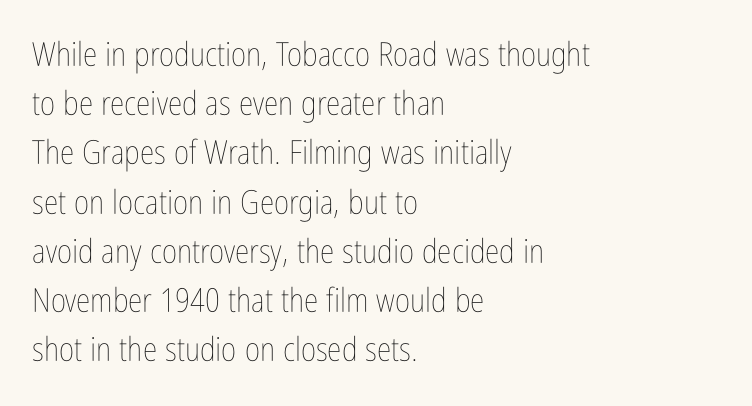
{"italic": "no", "bold": "no", "weight": "thin", "width": "condensed", "stroke_contrast": "low", "x_height": "medium", "monospaced": "no", "underline": "no", "align": "left", "line_spacing": "normal", "line_spacing_ratio": 1.49, "letter_spacing": "normal", "letter_spacing_em": 0.0, "glyph_px": 33}
